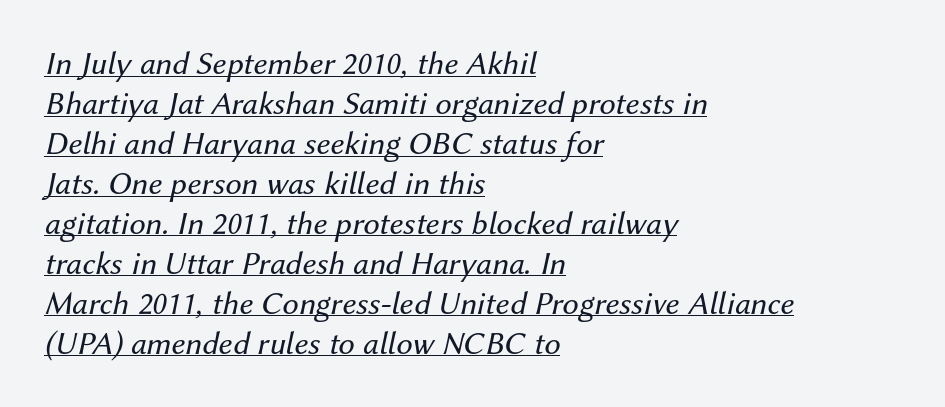
The image shows 33 px regular-weight type, italic (leaning right); set left-aligned, line spacing 1.21x, normal letter spacing, underlined; medium stroke contrast and a medium x-height.
